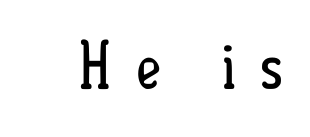
{"italic": "no", "bold": "no", "weight": "regular", "width": "condensed", "stroke_contrast": "low", "x_height": "small", "monospaced": "no", "underline": "no", "letter_spacing": "wide", "letter_spacing_em": 0.35, "glyph_px": 65}
